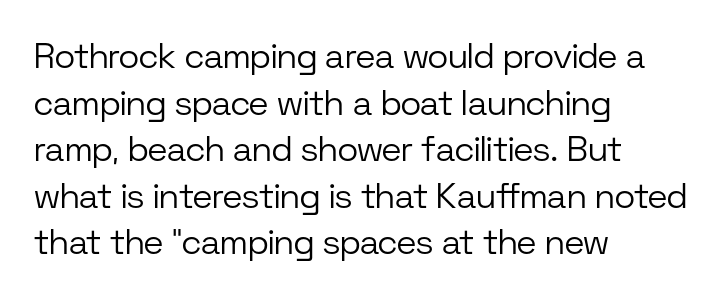
Notice how the stems are strictly vertical — no italics here. Proportional: the letters do not fall into vertical columns. Each row of text sits above clean, open space. Does extra space separate the letters? No, they use regular spacing. Observe the absence of serifs on each vertical stroke in this sample. Is there much room between lines? A standard amount, neither cramped nor airy.
